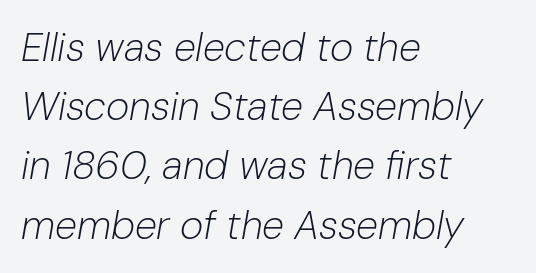
{"italic": "yes", "lean": "right", "slant_degrees": 10, "bold": "no", "weight": "light", "width": "normal", "stroke_contrast": "low", "x_height": "medium", "monospaced": "no", "underline": "no", "align": "left", "line_spacing": "normal", "line_spacing_ratio": 1.48, "letter_spacing": "normal", "letter_spacing_em": 0.0, "glyph_px": 40}
